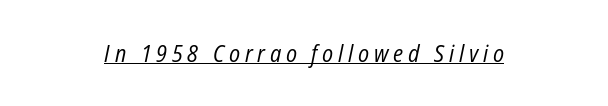
Reading down the block, each line starts at a different indent, mirrored at its end. Is the letter spacing exaggerated? Yes — the characters are pushed far apart. Looks like someone drew a line under every word here. On a weight scale, this lands at 450 or below. This is oblique type, the kind used for emphasis or titles.
